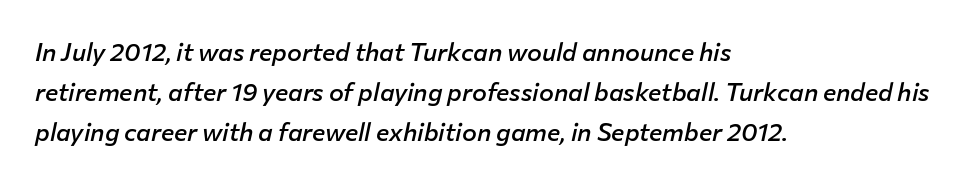
Q: Is the text bold? A: Semi-bold.
Q: Is the text italic (slanted)? A: Yes, it leans right by about 12 degrees.
Q: Is the text underlined? A: No.
Q: How is the paragraph aligned? A: Left-aligned.
Q: Is the spacing between letters normal or unusually wide? A: Normal.
Q: Is the spacing between lines tight, normal or loose? A: Normal.
